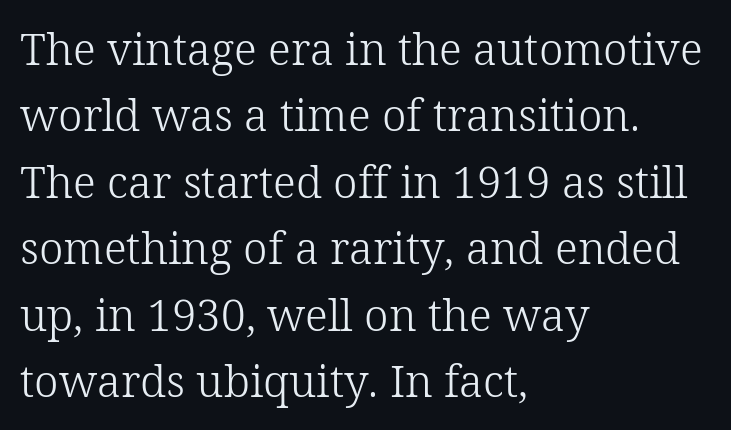
{"serif": "yes", "italic": "no", "bold": "no", "weight": "light", "width": "normal", "stroke_contrast": "low", "x_height": "medium", "monospaced": "no", "underline": "no", "align": "left", "line_spacing": "normal", "line_spacing_ratio": 1.51, "letter_spacing": "normal", "letter_spacing_em": 0.0, "glyph_px": 44}
